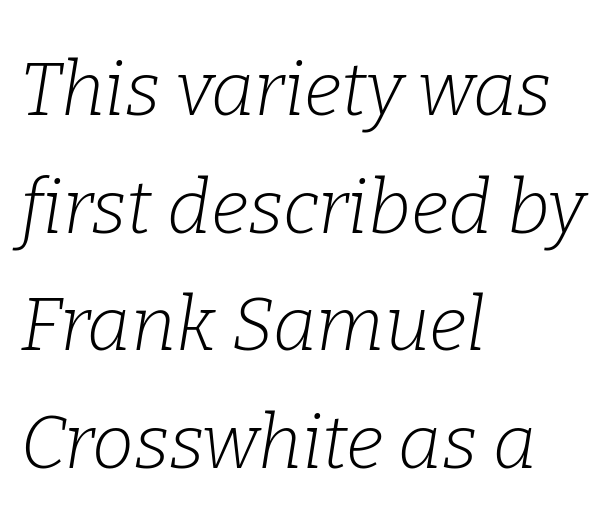
The image shows 75 px light serif type, italic (leaning right); set left-aligned, normal line spacing (1.57x), normal letter spacing, not underlined; low stroke contrast and a medium x-height.
